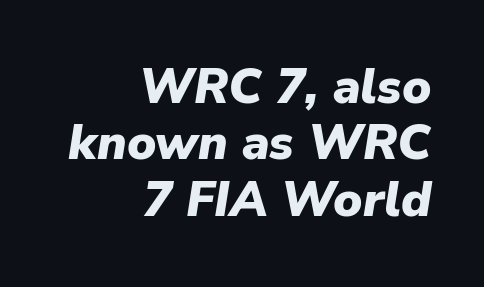
The face used here has a pronounced slope to its letters. Alignment: flush right. Each word holds together tightly as a unit, with standard inter-letter gaps. The zone under the glyphs is completely vacant.
